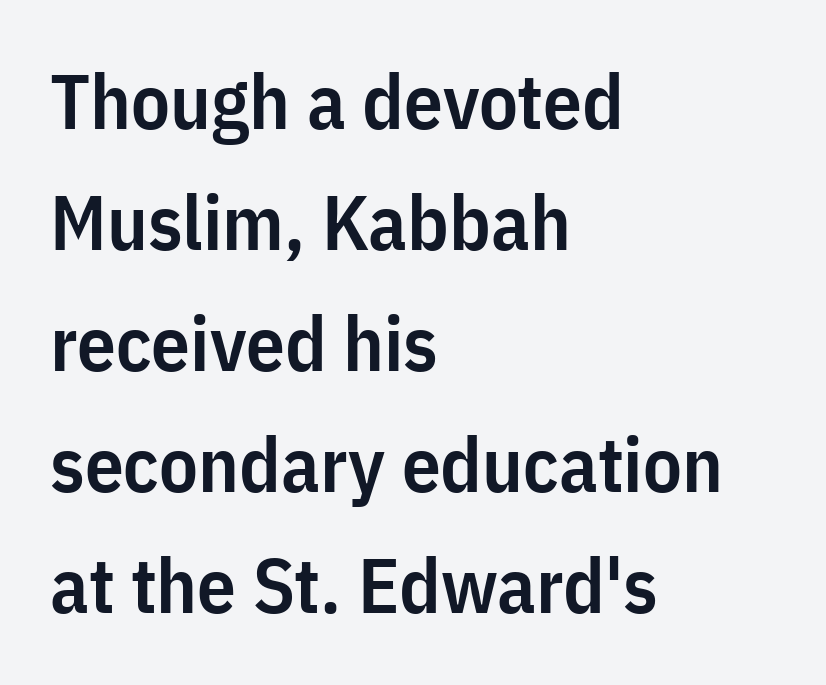
The image shows 77 px semibold, condensed sans-serif type, upright; set left-aligned, normal line spacing (1.57x), normal letter spacing, not underlined; low stroke contrast and a medium x-height.
